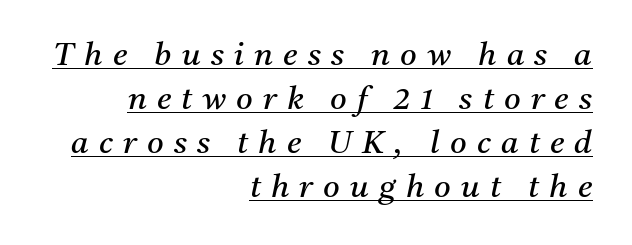
Q: Is the text bold? A: No.
Q: Is the text italic (slanted)? A: Yes, it leans right by about 11 degrees.
Q: Is the typeface a serif or a sans-serif typeface? A: Serif.
Q: Is the text underlined? A: Yes.
Q: How is the paragraph aligned? A: Right-aligned.
Q: Is the spacing between letters normal or unusually wide? A: Unusually wide.
Q: Is the spacing between lines tight, normal or loose? A: Normal.
Q: Width (condensed, normal, or wide)? A: Normal.
Q: Stroke contrast? A: Medium.
Q: x-height? A: Medium.
Q: Monospaced? A: No.
